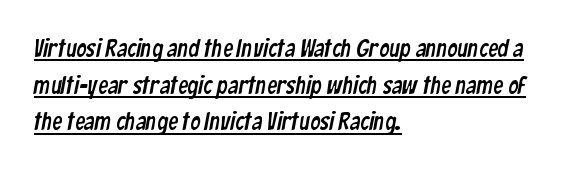
Each word holds together tightly as a unit, with standard inter-letter gaps. Summary of vertical rhythm: regular, with standard interline spacing. Honestly, the underline is the first thing you notice here. Short and long lines alike share a common starting point at left.
